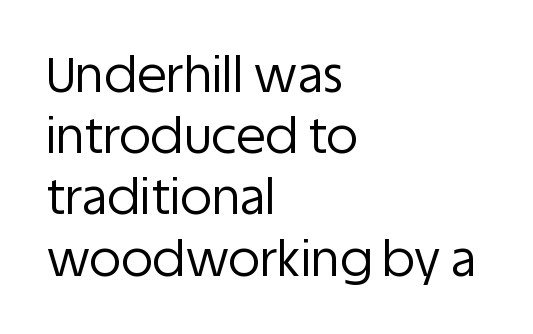
The string is rendered with underlining switched off. Here the designer chose a conventional face with non-uniform glyph widths. The axis of the letterforms is exactly vertical. Regarding serifs, this sample does without them. Summary of weight: not heavy and not bold. The designer left line spacing at the default.
